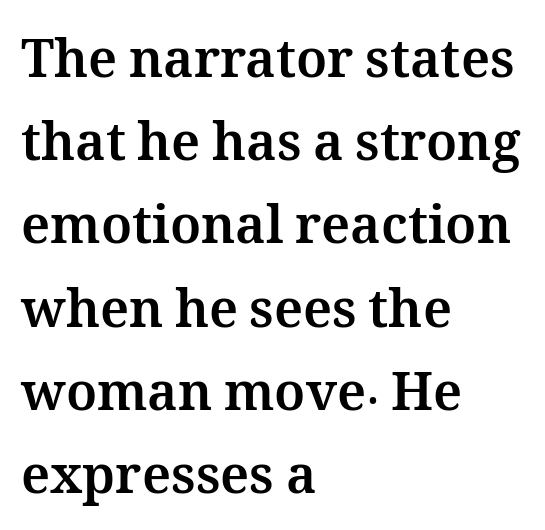
Q: Is the text bold? A: Yes.
Q: Is the text italic (slanted)? A: No, it is upright.
Q: Is the text underlined? A: No.
Q: How is the paragraph aligned? A: Left-aligned.
Q: Is the spacing between letters normal or unusually wide? A: Normal.
Q: Is the spacing between lines tight, normal or loose? A: Normal.
Q: Width (condensed, normal, or wide)? A: Normal.
Q: Stroke contrast? A: Medium.
Q: x-height? A: Medium.
Q: Monospaced? A: No.
